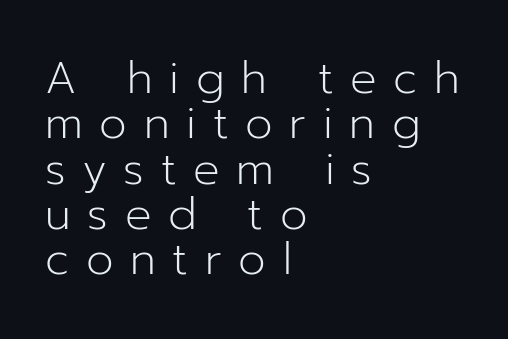
Q: Is the text bold? A: No.
Q: Is the text italic (slanted)? A: No, it is upright.
Q: Is the typeface a serif or a sans-serif typeface? A: Sans-serif.
Q: Is the text underlined? A: No.
Q: How is the paragraph aligned? A: Left-aligned.
Q: Is the spacing between letters normal or unusually wide? A: Unusually wide.
Q: Is the spacing between lines tight, normal or loose? A: Tight.
Q: Width (condensed, normal, or wide)? A: Normal.
Q: Stroke contrast? A: Low.
Q: x-height? A: Medium.
Q: Monospaced? A: No.
